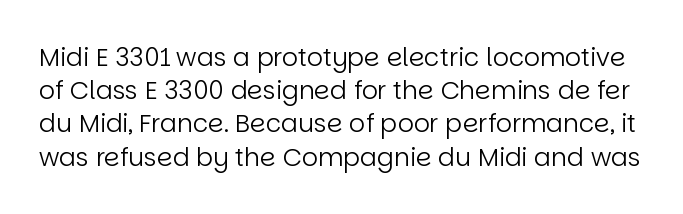
{"italic": "no", "bold": "no", "underline": "no", "line_spacing": "normal", "line_spacing_ratio": 1.33, "letter_spacing": "normal", "letter_spacing_em": 0.0, "glyph_px": 25}
